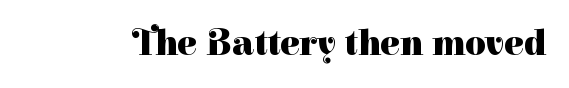
Q: Is the text bold? A: Yes.
Q: Is the text italic (slanted)? A: No, it is upright.
Q: Is the typeface a serif or a sans-serif typeface? A: Serif.
Q: Is the text underlined? A: No.
Q: Is the spacing between letters normal or unusually wide? A: Normal.
Q: Width (condensed, normal, or wide)? A: Normal.
Q: Stroke contrast? A: High.
Q: x-height? A: Medium.
Q: Monospaced? A: No.
